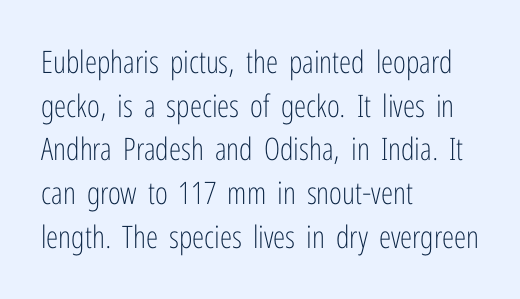
The strokes are not fattened; the text isn't bold. Has an underline been added? It has not. Character widths vary here, with narrow letters taking less room than wide ones. Serif or sans? Sans — the stroke terminals are bare.
